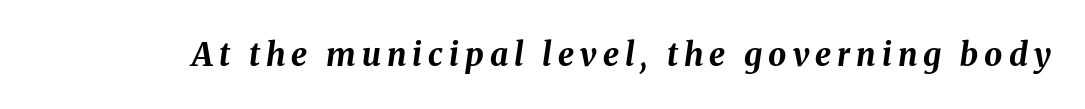
Q: Is the text bold? A: Yes.
Q: Is the text italic (slanted)? A: Yes, it leans right by about 8 degrees.
Q: Is the text underlined? A: No.
Q: Width (condensed, normal, or wide)? A: Normal.
Q: Stroke contrast? A: Medium.
Q: x-height? A: Medium.
Q: Monospaced? A: No.
